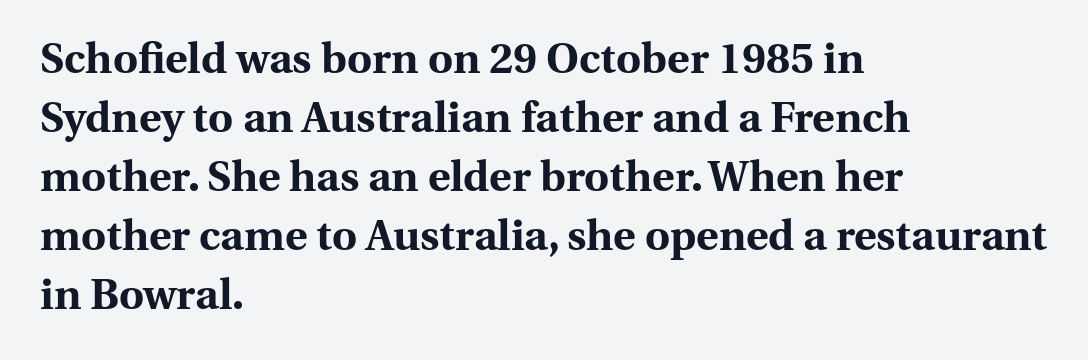
Leading: standard. Examine the stroke ends and you'll spot serifs. The letters advance in unequal steps, a hallmark of proportional type. Unlike italic type, these characters show no tilt at all. This rendering features lettering with no underline. Caption: multi-line text, flush left, ragged right.
